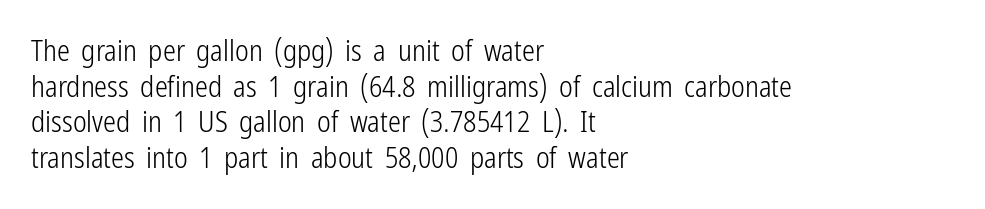
Q: Is the text bold? A: No.
Q: Is the text italic (slanted)? A: No, it is upright.
Q: Is the typeface a serif or a sans-serif typeface? A: Sans-serif.
Q: Is the text underlined? A: No.
Q: How is the paragraph aligned? A: Left-aligned.
Q: Is the spacing between letters normal or unusually wide? A: Normal.
Q: Width (condensed, normal, or wide)? A: Condensed.
Q: Stroke contrast? A: Low.
Q: x-height? A: Medium.
Q: Monospaced? A: No.
